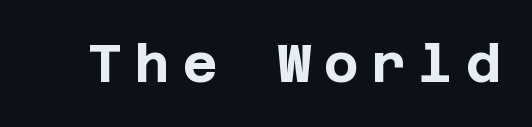
Ordinary non-slanted type is in use. Set as a true bold cut, around the 700 mark. This sample uses a sans-serif face. You could only call the tracking loose — the letters float apart. Plain, unruled lines of type.
